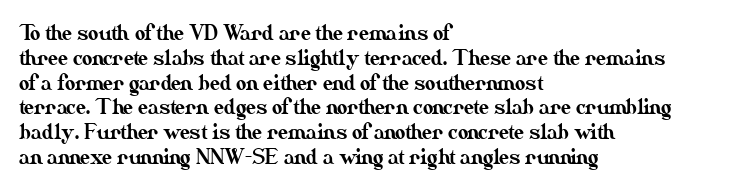
Q: Is the text italic (slanted)? A: No, it is upright.
Q: Is the text underlined? A: No.
Q: How is the paragraph aligned? A: Left-aligned.
Q: Is the spacing between letters normal or unusually wide? A: Normal.
